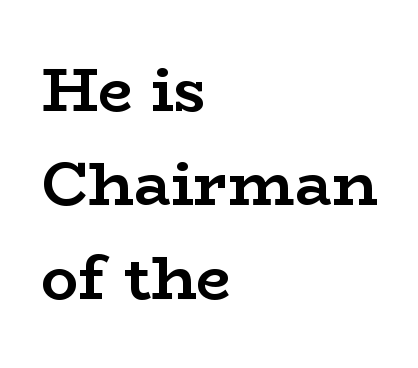
Yep, those are serifs on the letters. Regarding leading, the lines here are spaced in the standard way. Glyph-to-glyph distance matches everyday printed text. Character widths vary here, with narrow letters taking less room than wide ones. Underline: absent.
